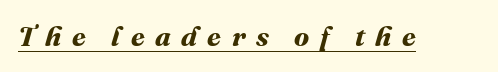
Q: Is the text bold? A: Yes.
Q: Is the text underlined? A: Yes.
Q: Is the spacing between letters normal or unusually wide? A: Unusually wide.
Q: Width (condensed, normal, or wide)? A: Normal.
Q: Stroke contrast? A: Medium.
Q: x-height? A: Medium.
Q: Monospaced? A: No.
